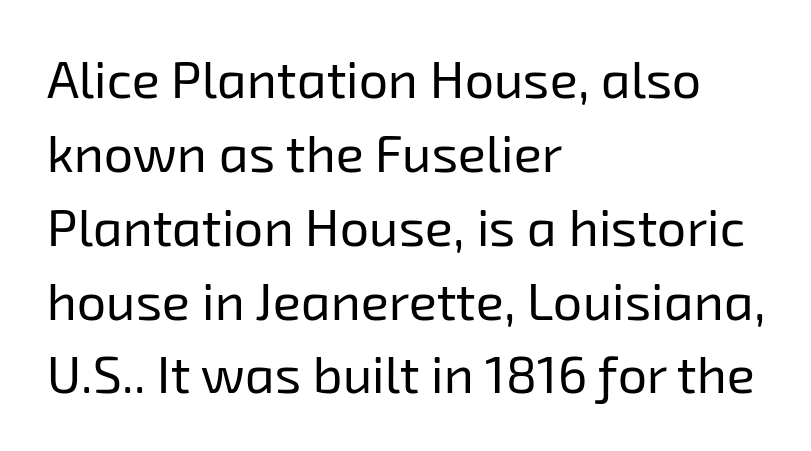
Q: Is the text bold? A: No.
Q: Is the typeface a serif or a sans-serif typeface? A: Sans-serif.
Q: Is the text underlined? A: No.
Q: How is the paragraph aligned? A: Left-aligned.
Q: Is the spacing between letters normal or unusually wide? A: Normal.
Q: Is the spacing between lines tight, normal or loose? A: Normal.
Q: Width (condensed, normal, or wide)? A: Normal.
Q: Stroke contrast? A: Low.
Q: x-height? A: Medium.
Q: Monospaced? A: No.
